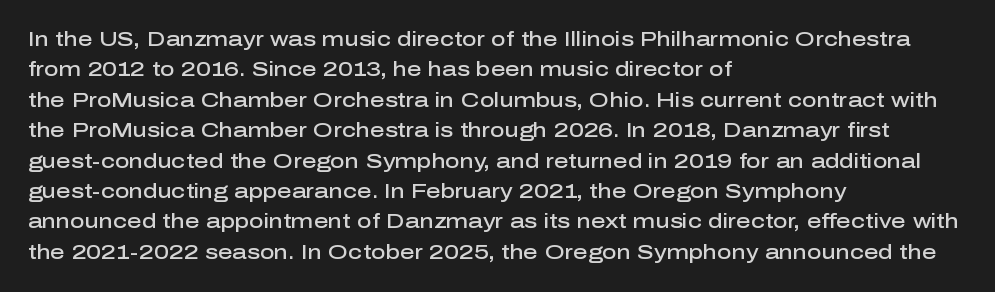
{"italic": "no", "bold": "semi", "underline": "no", "align": "left", "line_spacing": "normal", "line_spacing_ratio": 1.52, "letter_spacing": "normal", "letter_spacing_em": 0.0, "glyph_px": 20}
